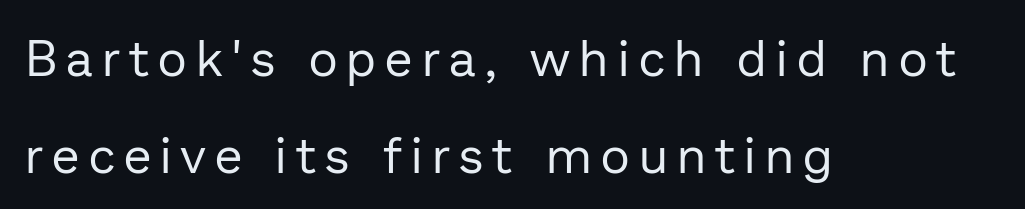
Q: Is the text bold? A: No.
Q: Is the text italic (slanted)? A: No, it is upright.
Q: Is the typeface a serif or a sans-serif typeface? A: Sans-serif.
Q: Is the text underlined? A: No.
Q: How is the paragraph aligned? A: Left-aligned.
Q: Is the spacing between lines tight, normal or loose? A: Loose.
Q: Width (condensed, normal, or wide)? A: Normal.
Q: Stroke contrast? A: Low.
Q: x-height? A: Medium.
Q: Monospaced? A: No.
